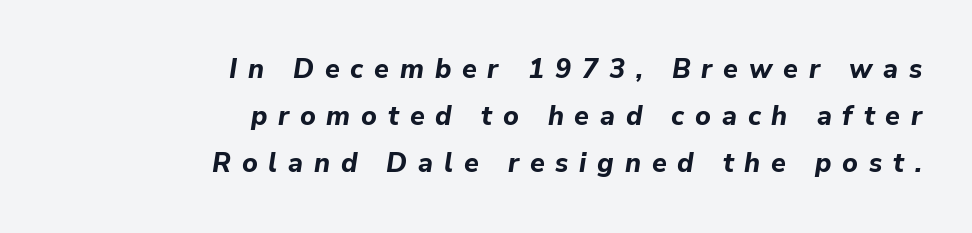
The image shows 27 px bold type, italic (leaning right); set right-aligned, line spacing 1.75x, unusually wide letter spacing (+0.4 em), not underlined.
